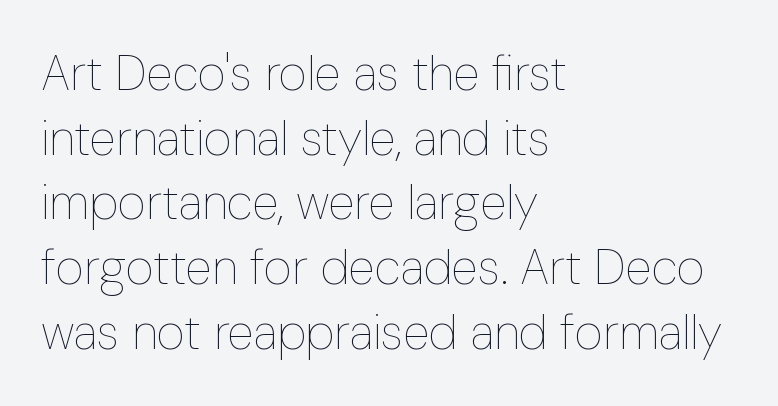
Q: Is the text bold? A: No.
Q: Is the text italic (slanted)? A: No, it is upright.
Q: Is the text underlined? A: No.
Q: How is the paragraph aligned? A: Left-aligned.
Q: Is the spacing between letters normal or unusually wide? A: Normal.
Q: Is the spacing between lines tight, normal or loose? A: Normal.
Q: Width (condensed, normal, or wide)? A: Condensed.
Q: Stroke contrast? A: Low.
Q: x-height? A: Medium.
Q: Monospaced? A: No.
